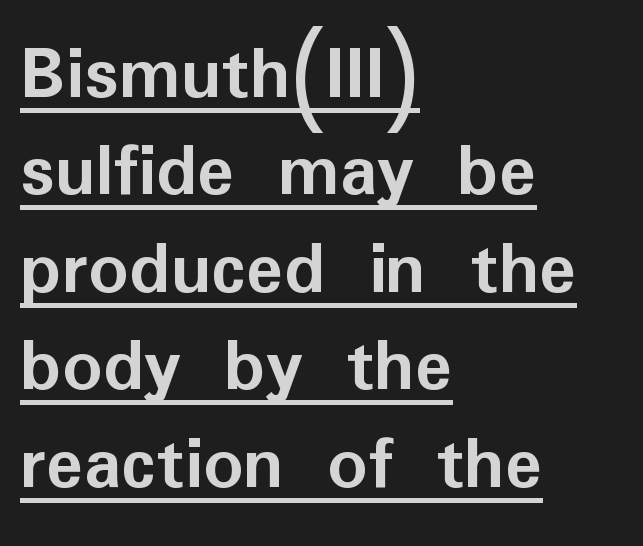
The image shows 78 px semibold sans-serif type, upright; set left-aligned, normal line spacing (1.25x), normal letter spacing, underlined; low stroke contrast and a medium x-height.
